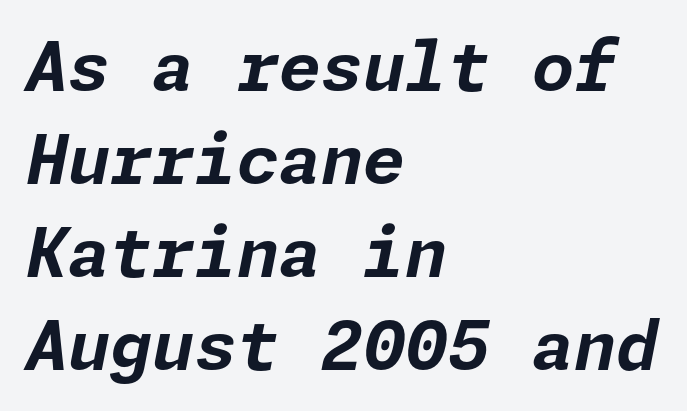
{"italic": "yes", "lean": "right", "slant_degrees": 11, "bold": "yes", "weight": "bold", "width": "normal", "stroke_contrast": "low", "x_height": "medium", "underline": "no", "align": "left", "line_spacing": "normal", "line_spacing_ratio": 1.37, "letter_spacing": "normal", "letter_spacing_em": 0.0, "glyph_px": 68}
